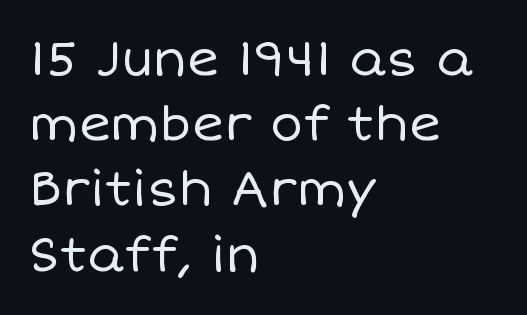
{"italic": "no", "bold": "no", "weight": "regular", "width": "normal", "stroke_contrast": "low", "x_height": "large", "monospaced": "no", "underline": "no", "align": "left", "line_spacing": "normal", "line_spacing_ratio": 1.33, "letter_spacing": "normal", "letter_spacing_em": 0.0, "glyph_px": 49}
